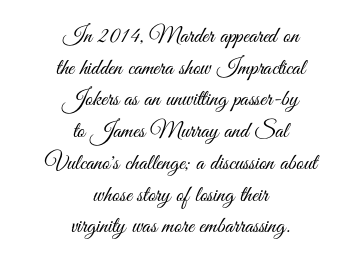
Q: Is the text bold? A: No.
Q: Is the text italic (slanted)? A: Yes.
Q: Is the text underlined? A: No.
Q: How is the paragraph aligned? A: Centered.
Q: Is the spacing between letters normal or unusually wide? A: Normal.
Q: Is the spacing between lines tight, normal or loose? A: Normal.
